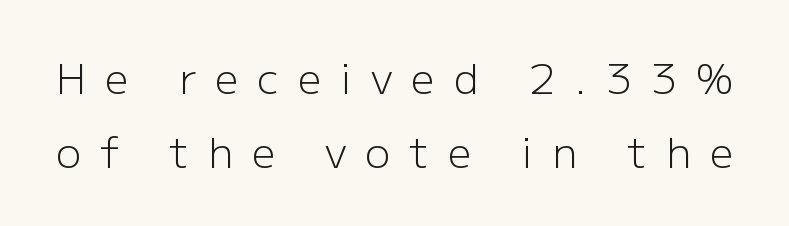
The image shows 42 px light sans-serif type, upright; set line spacing 1.76x, unusually wide letter spacing (+0.45 em), not underlined; low stroke contrast and a medium x-height.
